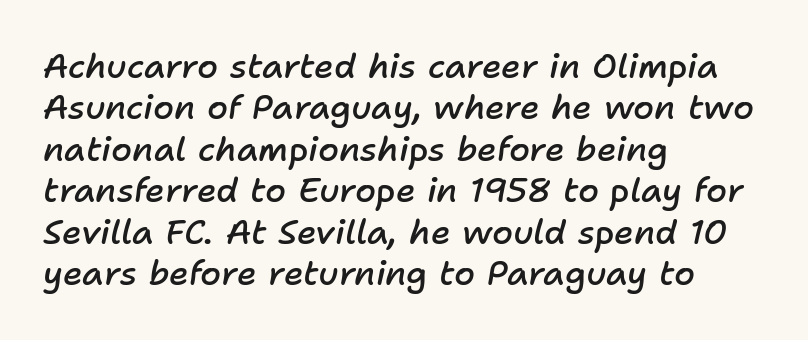
{"italic": "yes", "lean": "right", "slant_degrees": 11, "bold": "semi", "weight": "semibold", "width": "normal", "stroke_contrast": "low", "x_height": "medium", "monospaced": "no", "underline": "no", "align": "left", "line_spacing_ratio": 1.22, "letter_spacing": "normal", "letter_spacing_em": 0.0, "glyph_px": 34}
